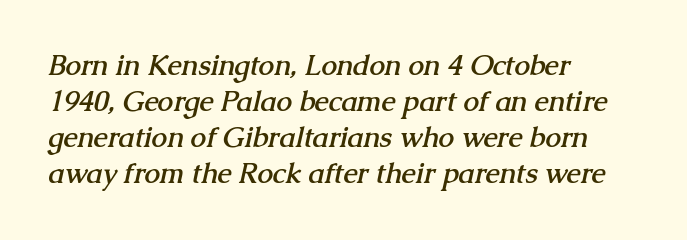
Summary of vertical rhythm: regular, with standard interline spacing. How heavy is the stroke? Heavy — this is a bold. Here the designer chose a conventional face with non-uniform glyph widths. You could call the tracking neutral — neither tight nor loose.
